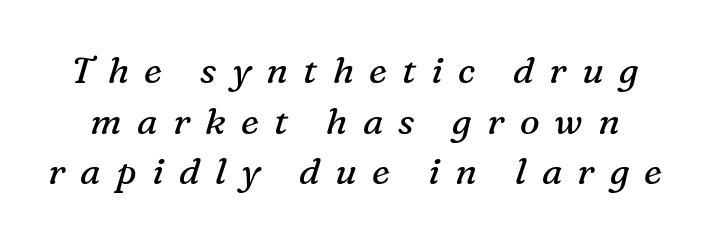
{"serif": "yes", "italic": "yes", "lean": "right", "slant_degrees": 16, "bold": "no", "weight": "regular", "width": "normal", "stroke_contrast": "medium", "x_height": "medium", "monospaced": "no", "underline": "no", "line_spacing": "normal", "line_spacing_ratio": 1.37, "letter_spacing": "wide", "letter_spacing_em": 0.41, "glyph_px": 37}
